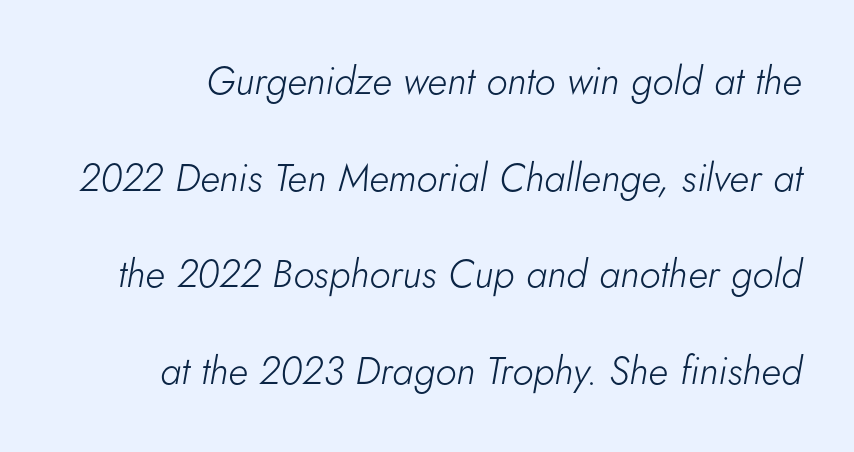
Q: Is the text bold? A: No.
Q: Is the text italic (slanted)? A: Yes, it leans right by about 5 degrees.
Q: Is the text underlined? A: No.
Q: Is the spacing between letters normal or unusually wide? A: Normal.
Q: Is the spacing between lines tight, normal or loose? A: Loose.
Q: Width (condensed, normal, or wide)? A: Normal.
Q: Stroke contrast? A: Low.
Q: x-height? A: Small.
Q: Monospaced? A: No.
